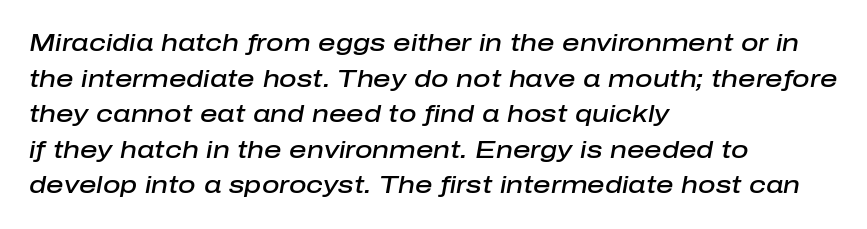
The image shows 24 px text type, italic (leaning right); set left-aligned, normal line spacing (1.48x), normal letter spacing, not underlined.
